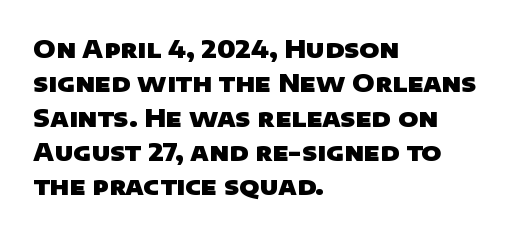
The image shows 24 px bold type; set left-aligned, normal line spacing (1.43x), normal letter spacing, not underlined.
